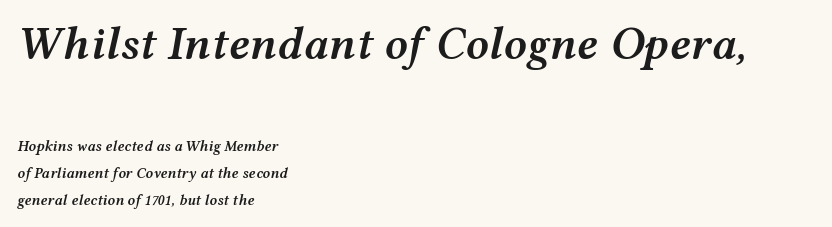
The image shows 46 px semibold, wide type, italic (leaning right); set left-aligned, line spacing 1.81x, normal letter spacing, not underlined; the first (top) block is 3.07x larger; medium stroke contrast and a medium x-height.
